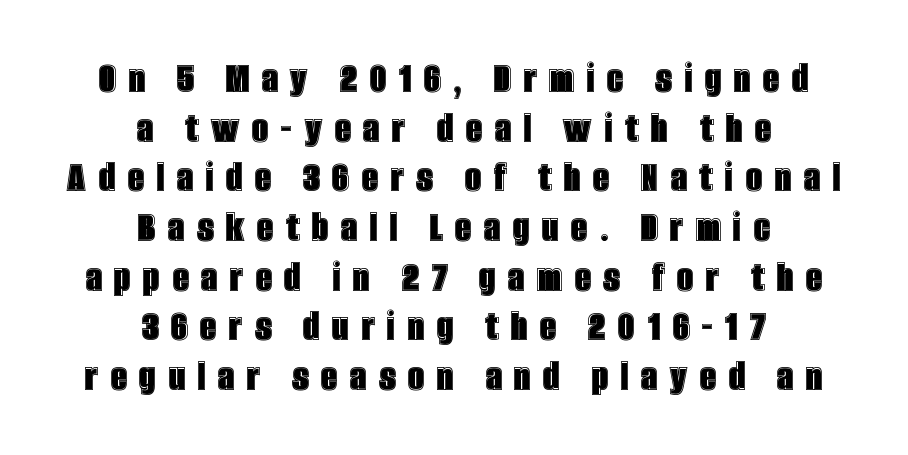
{"italic": "no", "width": "condensed", "x_height": "large", "monospaced": "no", "underline": "no", "align": "center", "line_spacing": "tight", "line_spacing_ratio": 1.08, "letter_spacing": "wide", "letter_spacing_em": 0.27, "glyph_px": 46}
